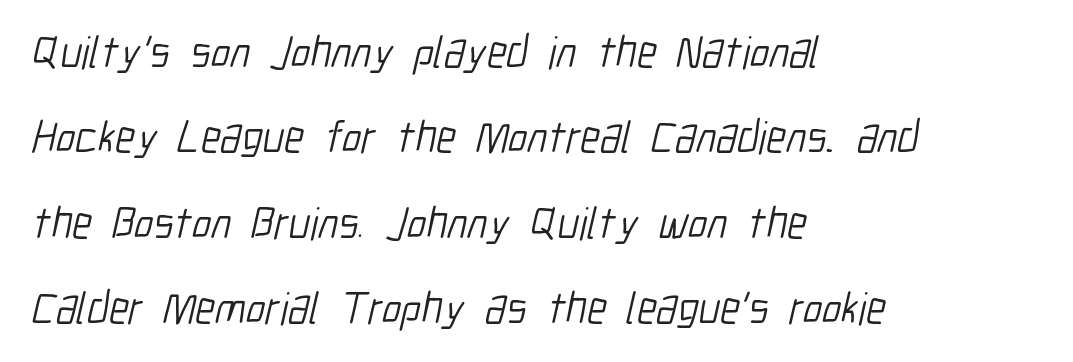
{"serif": "no", "bold": "no", "weight": "light", "width": "condensed", "stroke_contrast": "low", "x_height": "medium", "monospaced": "no", "underline": "no", "align": "left", "line_spacing": "loose", "line_spacing_ratio": 1.9, "letter_spacing": "normal", "letter_spacing_em": 0.0, "glyph_px": 45}
